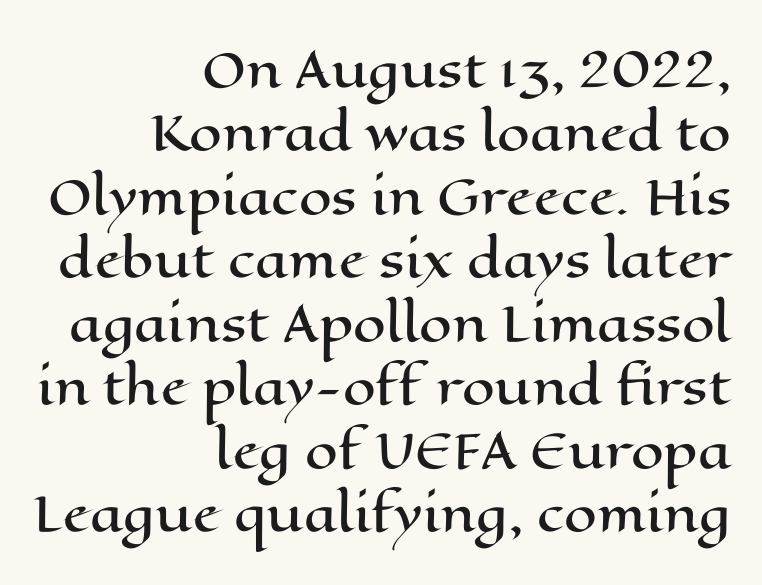
The letters advance in unequal steps, a hallmark of proportional type. When letters stand straight like this, we call the style roman or upright. In terms of letterspacing, this is plain default setting. The space between consecutive lines is moderate.
